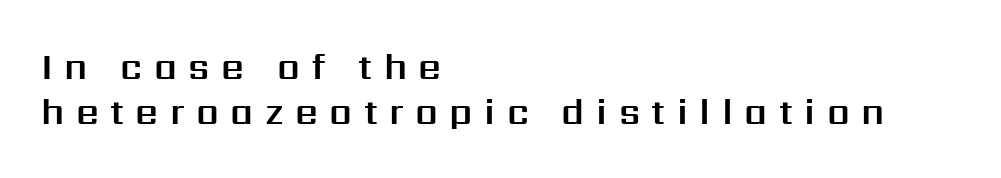
{"serif": "no", "italic": "no", "width": "normal", "stroke_contrast": "medium", "x_height": "medium", "monospaced": "no", "underline": "no", "align": "left", "line_spacing_ratio": 1.24, "letter_spacing": "wide", "letter_spacing_em": 0.32, "glyph_px": 36}
